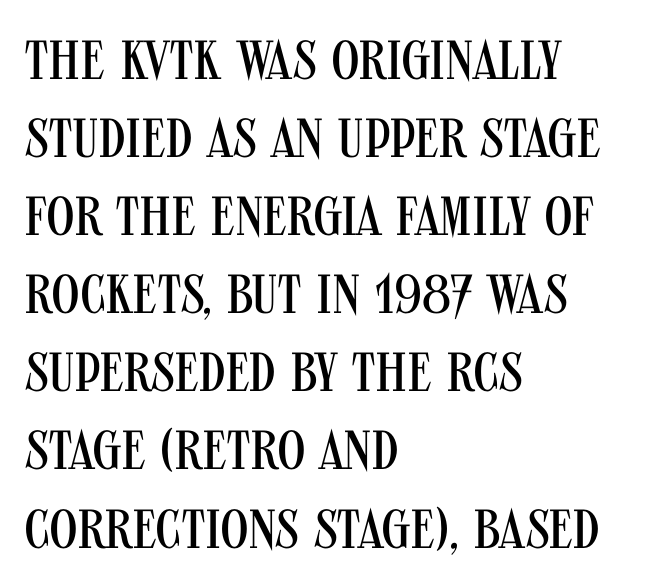
Q: Is the text bold? A: No.
Q: Is the text italic (slanted)? A: No, it is upright.
Q: Is the typeface a serif or a sans-serif typeface? A: Sans-serif.
Q: Is the text underlined? A: No.
Q: How is the paragraph aligned? A: Left-aligned.
Q: Is the spacing between letters normal or unusually wide? A: Normal.
Q: Is the spacing between lines tight, normal or loose? A: Normal.
Q: Width (condensed, normal, or wide)? A: Condensed.
Q: Stroke contrast? A: Medium.
Q: x-height? A: Large.
Q: Monospaced? A: No.
